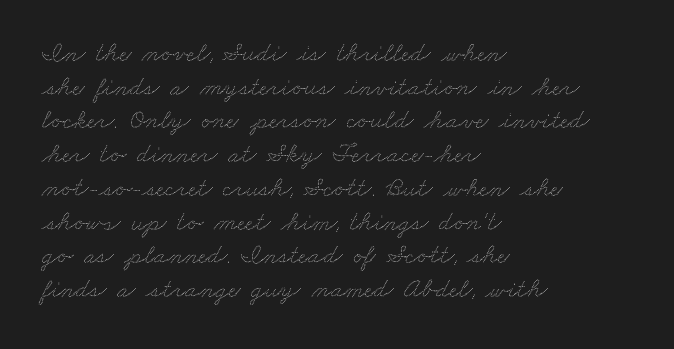
Reading down the block, your eye returns to a fixed left position each line. Plain, unruled lines of type. Evenly set lines give the paragraph a standard silhouette. Honestly, the letter spacing is just normal — you wouldn't notice it.
